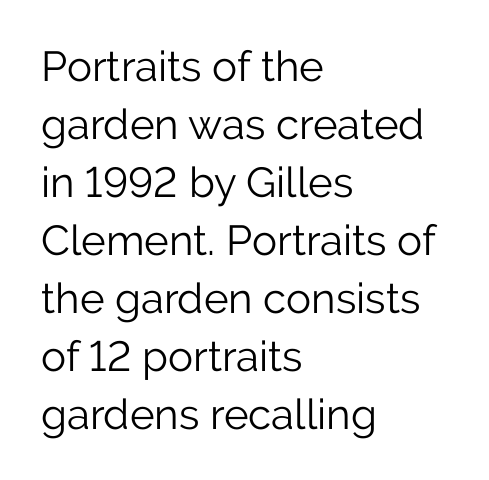
Font category for this specimen: sans-serif. Typeset ragged right — the left edge is the straight one. Nobody drew a line under any word here. Ordinary non-slanted type is in use.
